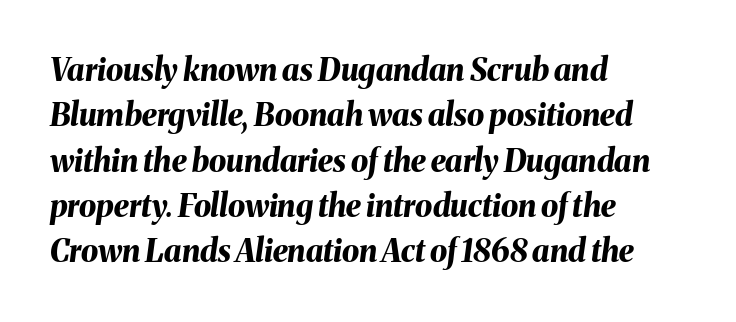
{"italic": "yes", "lean": "right", "slant_degrees": 8, "bold": "yes", "weight": "bold", "width": "normal", "stroke_contrast": "medium", "x_height": "medium", "monospaced": "no", "underline": "no", "align": "left", "line_spacing": "normal", "line_spacing_ratio": 1.46, "letter_spacing": "normal", "letter_spacing_em": 0.0, "glyph_px": 31}
